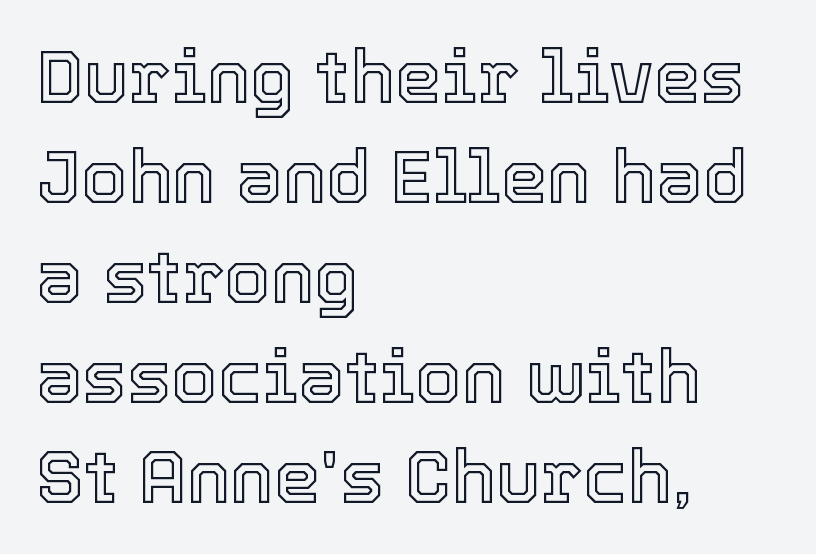
Q: Is the text italic (slanted)? A: No, it is upright.
Q: Is the text underlined? A: No.
Q: How is the paragraph aligned? A: Left-aligned.
Q: Is the spacing between letters normal or unusually wide? A: Normal.
Q: Is the spacing between lines tight, normal or loose? A: Normal.
Q: Width (condensed, normal, or wide)? A: Normal.
Q: x-height? A: Medium.
Q: Monospaced? A: No.
